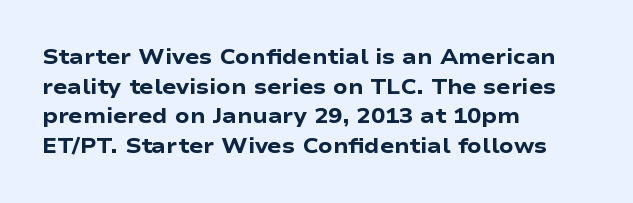
The image shows 21 px bold type, upright; set left-aligned, normal line spacing (1.41x), normal letter spacing, not underlined.
